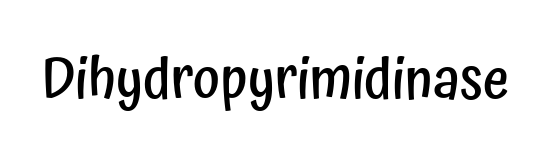
{"serif": "no", "italic": "no", "bold": "semi", "weight": "semibold", "width": "condensed", "stroke_contrast": "low", "x_height": "medium", "monospaced": "no", "underline": "no", "letter_spacing": "normal", "letter_spacing_em": 0.0, "glyph_px": 57}
